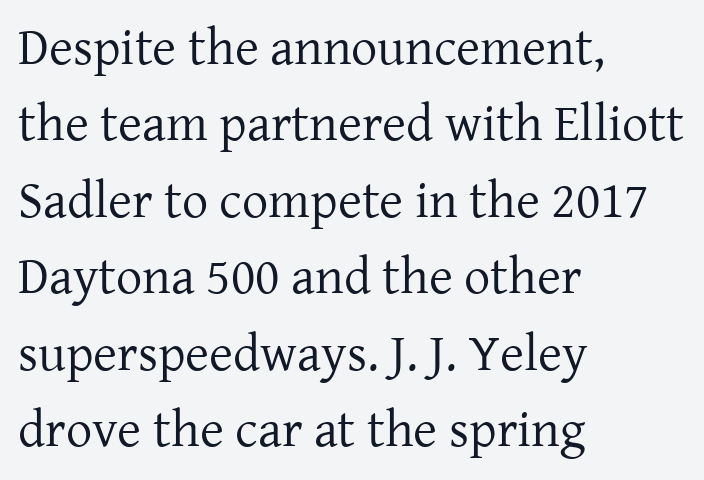
Q: Is the text bold? A: No.
Q: Is the text italic (slanted)? A: No, it is upright.
Q: Is the typeface a serif or a sans-serif typeface? A: Serif.
Q: Is the text underlined? A: No.
Q: How is the paragraph aligned? A: Left-aligned.
Q: Is the spacing between letters normal or unusually wide? A: Normal.
Q: Is the spacing between lines tight, normal or loose? A: Normal.
Q: Width (condensed, normal, or wide)? A: Normal.
Q: Stroke contrast? A: Low.
Q: x-height? A: Medium.
Q: Monospaced? A: No.
